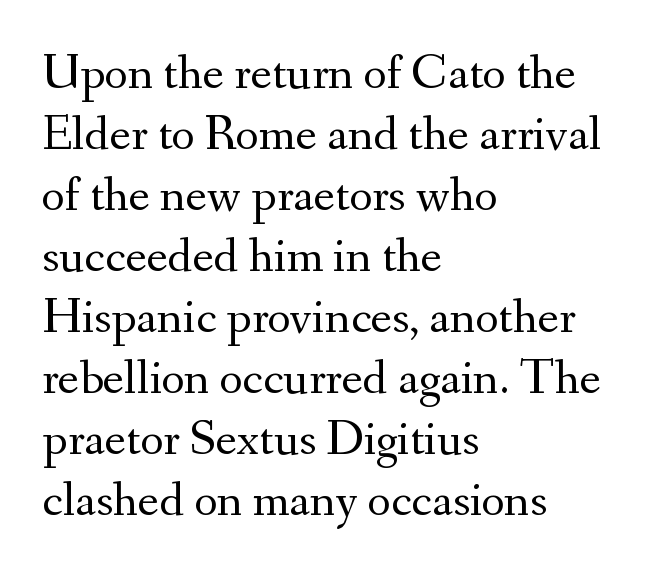
{"serif": "yes", "italic": "no", "bold": "no", "weight": "regular", "width": "normal", "stroke_contrast": "medium", "x_height": "small", "monospaced": "no", "underline": "no", "align": "left", "line_spacing_ratio": 1.22, "letter_spacing": "normal", "letter_spacing_em": 0.0, "glyph_px": 50}
